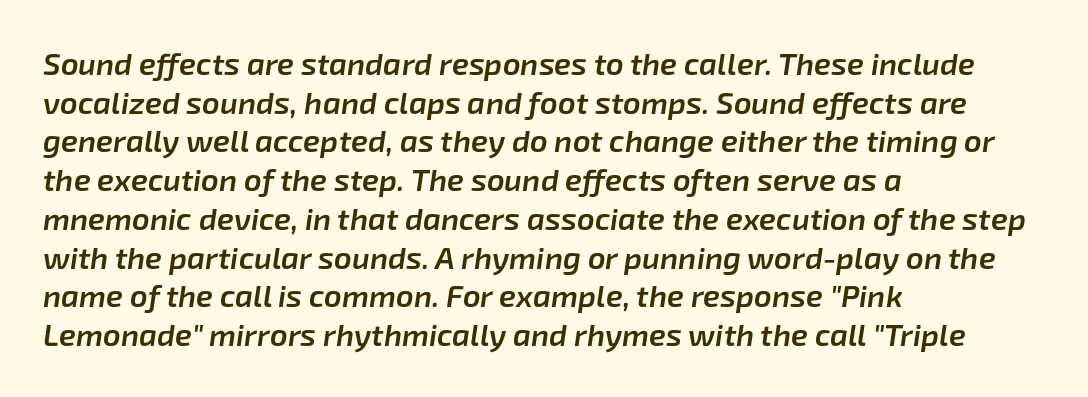
The string is rendered with underlining switched off. Varying glyph widths throughout — classic text-font behaviour. Posture: slanted. The rendering anchors every line to the left-hand side.
